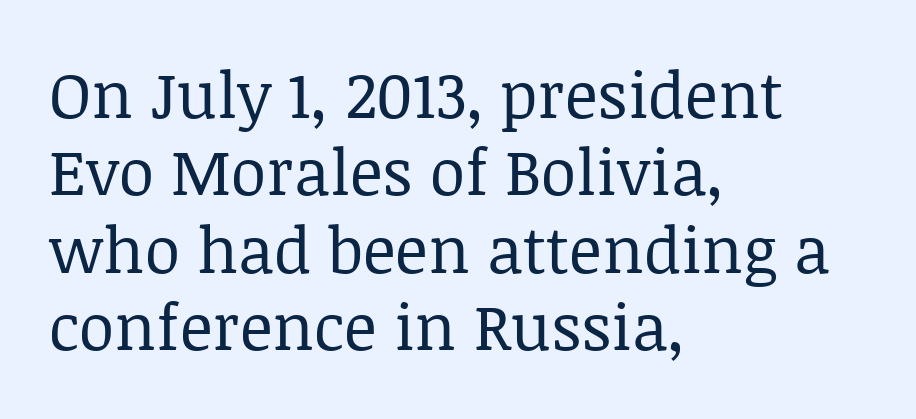
{"serif": "yes", "italic": "no", "bold": "no", "weight": "regular", "width": "normal", "stroke_contrast": "low", "x_height": "large", "monospaced": "no", "underline": "no", "align": "left", "line_spacing_ratio": 1.21, "letter_spacing": "normal", "letter_spacing_em": 0.0, "glyph_px": 64}
